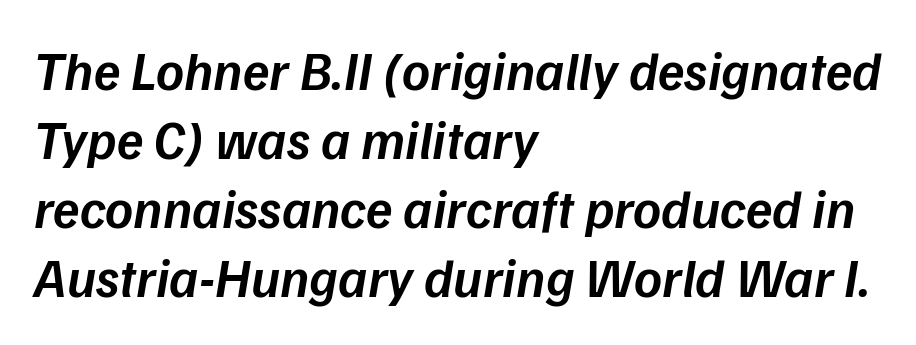
{"italic": "yes", "lean": "right", "slant_degrees": 9, "bold": "semi", "weight": "semibold", "width": "normal", "stroke_contrast": "low", "x_height": "medium", "monospaced": "no", "underline": "no", "align": "left", "line_spacing": "normal", "line_spacing_ratio": 1.28, "letter_spacing": "normal", "letter_spacing_em": 0.0, "glyph_px": 54}
